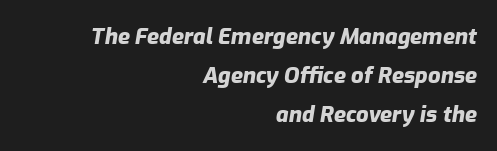
The image shows 22 px bold type, italic (leaning right); set right-aligned, line spacing 1.77x, normal letter spacing, not underlined.
